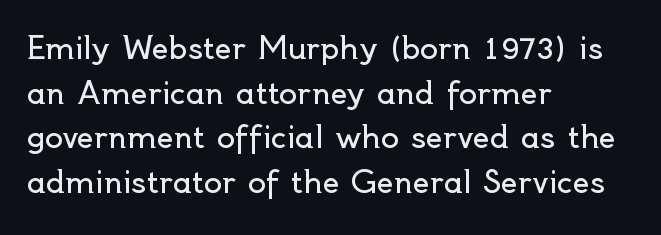
Q: Is the text bold? A: No.
Q: Is the text italic (slanted)? A: No, it is upright.
Q: Is the typeface a serif or a sans-serif typeface? A: Sans-serif.
Q: Is the text underlined? A: No.
Q: How is the paragraph aligned? A: Left-aligned.
Q: Is the spacing between letters normal or unusually wide? A: Normal.
Q: Is the spacing between lines tight, normal or loose? A: Normal.
Q: Width (condensed, normal, or wide)? A: Normal.
Q: x-height? A: Small.
Q: Monospaced? A: No.
